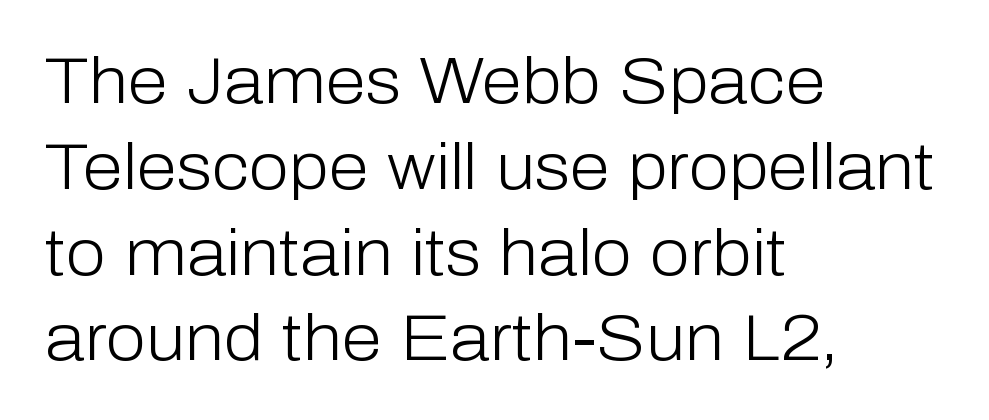
The image shows 65 px light sans-serif type, upright; set left-aligned, normal line spacing (1.32x), normal letter spacing, not underlined; low stroke contrast and a medium x-height.
